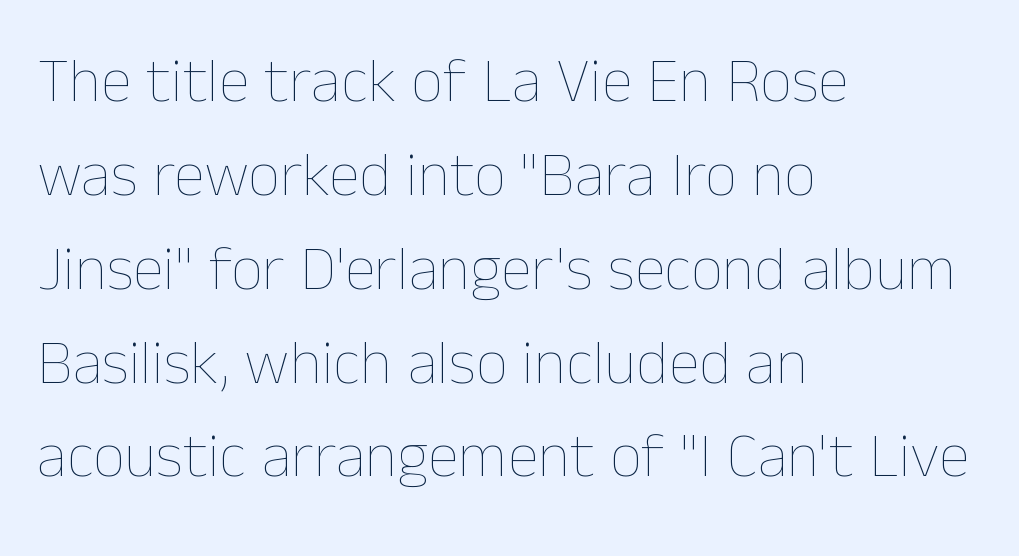
Q: Is the text bold? A: No.
Q: Is the text italic (slanted)? A: No, it is upright.
Q: Is the text underlined? A: No.
Q: How is the paragraph aligned? A: Left-aligned.
Q: Is the spacing between letters normal or unusually wide? A: Normal.
Q: Is the spacing between lines tight, normal or loose? A: Normal.
Q: Width (condensed, normal, or wide)? A: Normal.
Q: Stroke contrast? A: Low.
Q: x-height? A: Medium.
Q: Monospaced? A: No.
